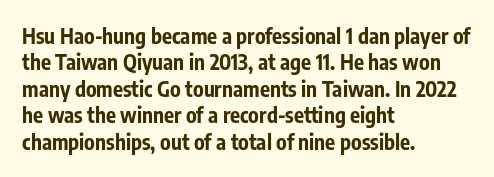
What weight is shown? A full bold with thick strokes. The lettering holds an erect, upright posture throughout. Plain, unruled lines of type. The rendering keeps characters at their native spacing. Leading: standard.
